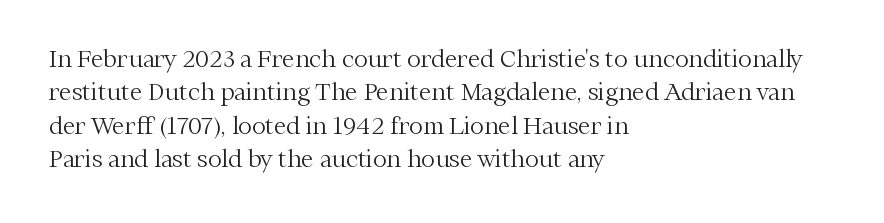
The image shows 23 px text type, upright; set left-aligned, normal line spacing (1.45x), normal letter spacing, not underlined.
